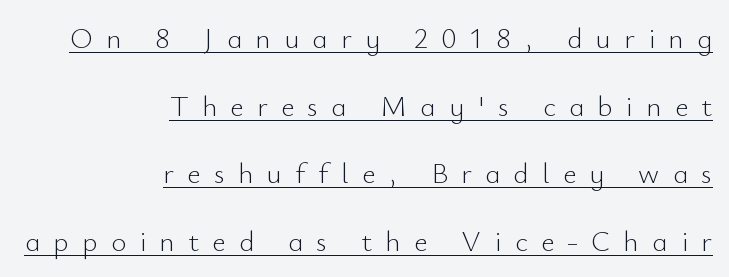
Q: Is the text bold? A: No.
Q: Is the text italic (slanted)? A: No, it is upright.
Q: Is the typeface a serif or a sans-serif typeface? A: Sans-serif.
Q: Is the text underlined? A: Yes.
Q: How is the paragraph aligned? A: Right-aligned.
Q: Is the spacing between letters normal or unusually wide? A: Unusually wide.
Q: Is the spacing between lines tight, normal or loose? A: Loose.
Q: Width (condensed, normal, or wide)? A: Normal.
Q: Stroke contrast? A: Low.
Q: x-height? A: Small.
Q: Monospaced? A: No.
